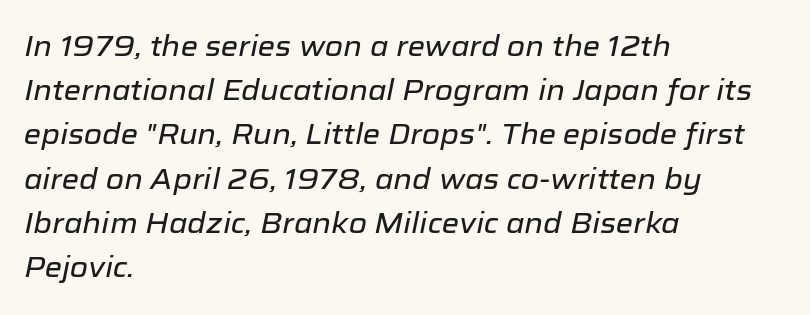
Check under the words: just untouched page. The rows are spaced the way most documents space them. Proportional: the letters do not fall into vertical columns. Does the lettering tilt? It does — this is italic. Every row of glyphs begins at an identical x-position on the left.
